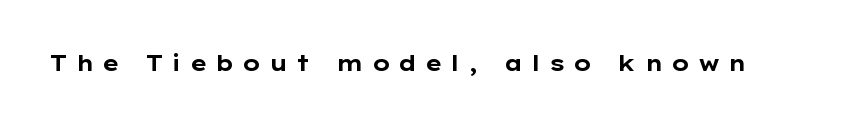
{"italic": "no", "bold": "yes", "underline": "no", "letter_spacing": "wide", "letter_spacing_em": 0.35, "glyph_px": 22}
